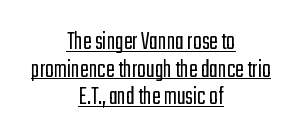
{"italic": "no", "bold": "no", "underline": "yes", "align": "center", "line_spacing": "tight", "line_spacing_ratio": 1.06, "letter_spacing": "normal", "letter_spacing_em": 0.0, "glyph_px": 26}
